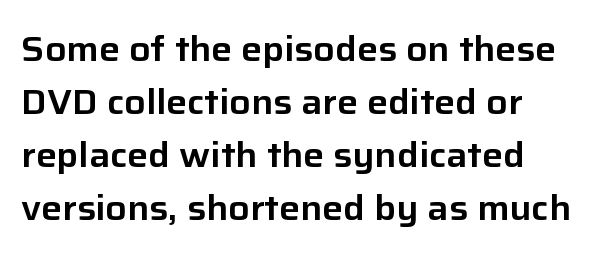
{"serif": "no", "italic": "no", "width": "normal", "stroke_contrast": "low", "x_height": "medium", "monospaced": "no", "underline": "no", "align": "left", "line_spacing": "normal", "line_spacing_ratio": 1.51, "letter_spacing": "normal", "letter_spacing_em": 0.0, "glyph_px": 35}
